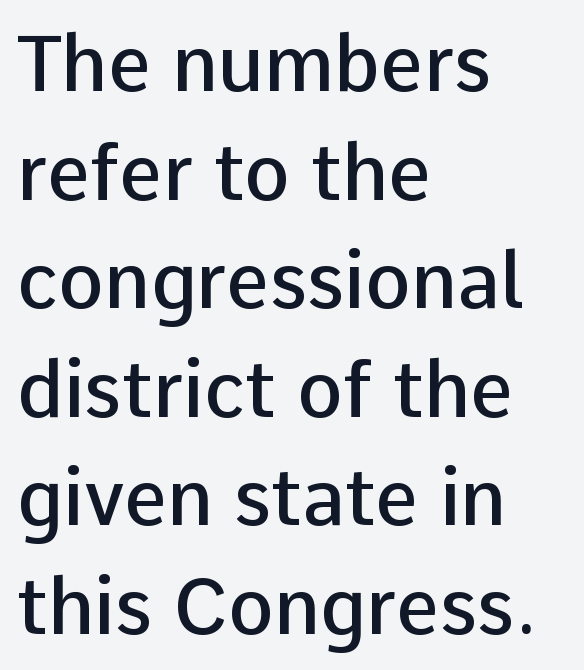
Q: Is the text bold? A: Semi-bold.
Q: Is the text italic (slanted)? A: No, it is upright.
Q: Is the typeface a serif or a sans-serif typeface? A: Sans-serif.
Q: Is the text underlined? A: No.
Q: How is the paragraph aligned? A: Left-aligned.
Q: Is the spacing between letters normal or unusually wide? A: Normal.
Q: Is the spacing between lines tight, normal or loose? A: Normal.
Q: Width (condensed, normal, or wide)? A: Normal.
Q: Stroke contrast? A: Low.
Q: x-height? A: Medium.
Q: Monospaced? A: No.
